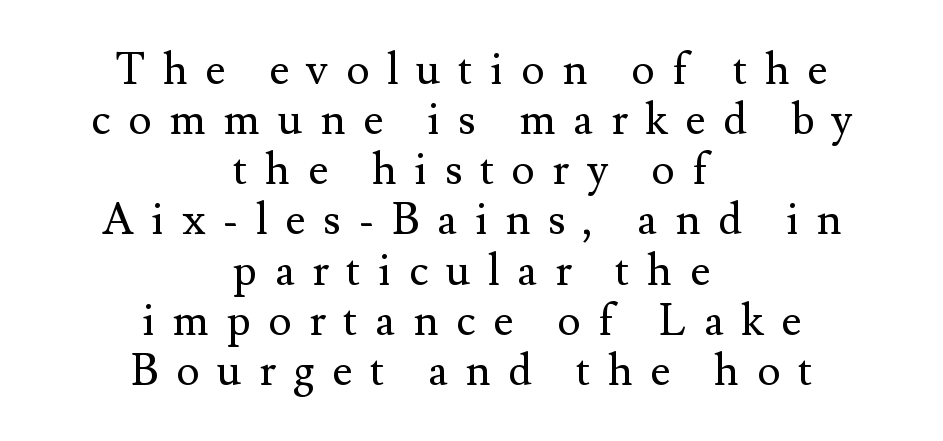
Q: Is the text bold? A: No.
Q: Is the text italic (slanted)? A: No, it is upright.
Q: Is the typeface a serif or a sans-serif typeface? A: Serif.
Q: Is the text underlined? A: No.
Q: How is the paragraph aligned? A: Centered.
Q: Is the spacing between letters normal or unusually wide? A: Unusually wide.
Q: Is the spacing between lines tight, normal or loose? A: Tight.
Q: Width (condensed, normal, or wide)? A: Normal.
Q: Stroke contrast? A: Medium.
Q: x-height? A: Small.
Q: Monospaced? A: No.
